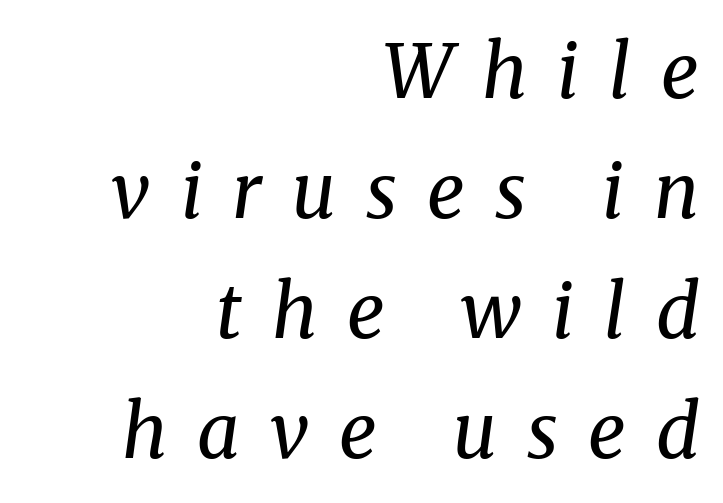
Q: Is the text bold? A: No.
Q: Is the text italic (slanted)? A: Yes, it leans right by about 8 degrees.
Q: Is the typeface a serif or a sans-serif typeface? A: Serif.
Q: Is the text underlined? A: No.
Q: How is the paragraph aligned? A: Right-aligned.
Q: Is the spacing between letters normal or unusually wide? A: Unusually wide.
Q: Is the spacing between lines tight, normal or loose? A: Normal.
Q: Width (condensed, normal, or wide)? A: Normal.
Q: Stroke contrast? A: Medium.
Q: x-height? A: Medium.
Q: Monospaced? A: No.
